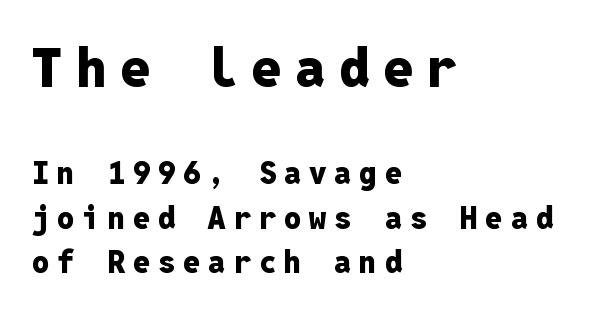
{"serif": "no", "italic": "no", "bold": "yes", "weight": "heavy", "width": "normal", "stroke_contrast": "low", "x_height": "medium", "monospaced": "yes", "underline": "no", "align": "left", "line_spacing": "normal", "line_spacing_ratio": 1.43, "letter_spacing": "wide", "letter_spacing_em": 0.25, "larger_block": "first", "size_ratio": 1.74, "glyph_px": 54}
